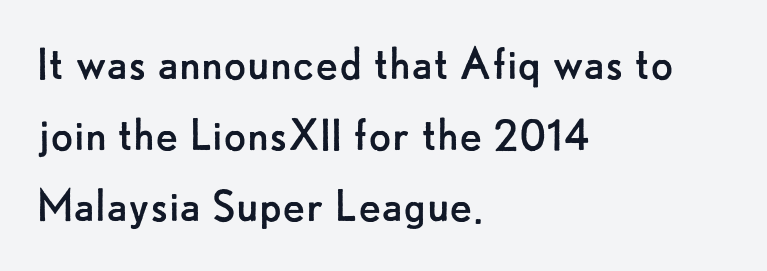
Q: Is the text bold? A: No.
Q: Is the text italic (slanted)? A: No, it is upright.
Q: Is the typeface a serif or a sans-serif typeface? A: Sans-serif.
Q: Is the text underlined? A: No.
Q: How is the paragraph aligned? A: Left-aligned.
Q: Is the spacing between letters normal or unusually wide? A: Normal.
Q: Is the spacing between lines tight, normal or loose? A: Normal.
Q: Width (condensed, normal, or wide)? A: Normal.
Q: Stroke contrast? A: Low.
Q: x-height? A: Small.
Q: Monospaced? A: No.
